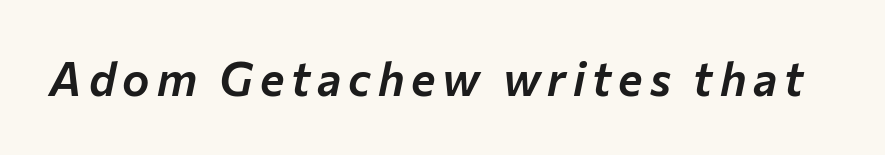
{"italic": "yes", "lean": "right", "slant_degrees": 12, "width": "normal", "stroke_contrast": "low", "x_height": "medium", "monospaced": "no", "underline": "no", "glyph_px": 46}
